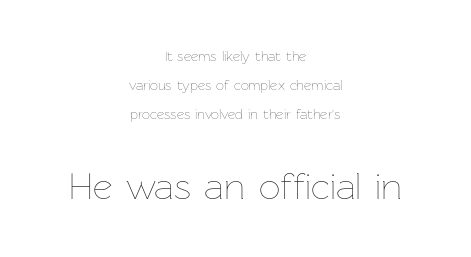
Q: Is the text bold? A: No.
Q: Is the text italic (slanted)? A: No, it is upright.
Q: Is the text underlined? A: No.
Q: How is the paragraph aligned? A: Centered.
Q: Is the spacing between letters normal or unusually wide? A: Normal.
Q: Is the spacing between lines tight, normal or loose? A: Loose.
Q: Which block of text is set in a larger size, the first (top) or the second (bottom)? A: The second (bottom) one.
Q: Width (condensed, normal, or wide)? A: Normal.
Q: Stroke contrast? A: Low.
Q: x-height? A: Medium.
Q: Monospaced? A: No.
